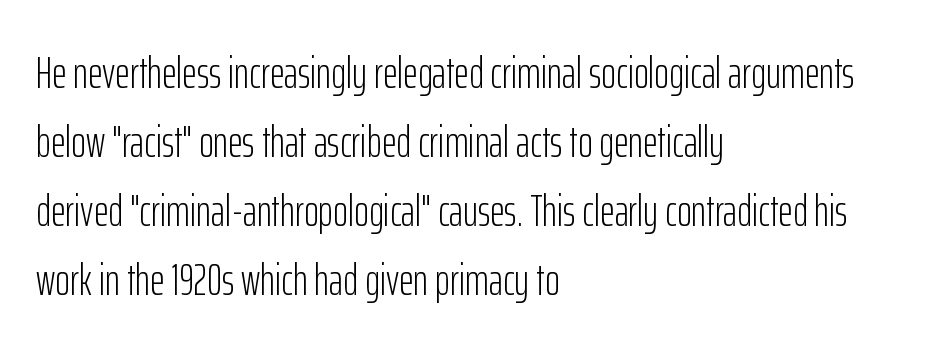
{"serif": "no", "italic": "no", "bold": "no", "weight": "light", "width": "condensed", "stroke_contrast": "low", "x_height": "medium", "monospaced": "no", "underline": "no", "align": "left", "line_spacing": "normal", "line_spacing_ratio": 1.53, "letter_spacing": "normal", "letter_spacing_em": 0.0, "glyph_px": 45}
